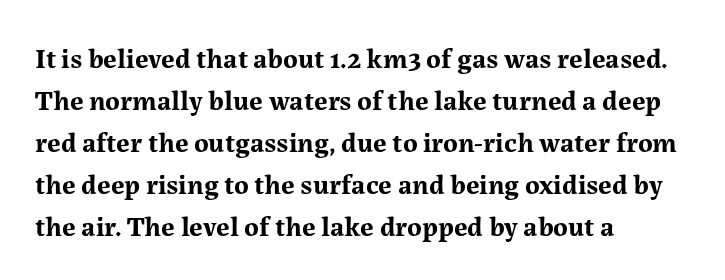
Q: Is the text bold? A: Yes.
Q: Is the text italic (slanted)? A: No, it is upright.
Q: Is the typeface a serif or a sans-serif typeface? A: Serif.
Q: Is the text underlined? A: No.
Q: How is the paragraph aligned? A: Left-aligned.
Q: Is the spacing between letters normal or unusually wide? A: Normal.
Q: Is the spacing between lines tight, normal or loose? A: Normal.
Q: Width (condensed, normal, or wide)? A: Normal.
Q: Stroke contrast? A: Medium.
Q: x-height? A: Medium.
Q: Monospaced? A: No.
